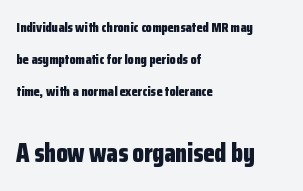
The image shows 26 px bold type, upright; set left-aligned, loose line spacing (2.27x), normal letter spacing, not underlined; the second (bottom) block is 1.86x larger.
